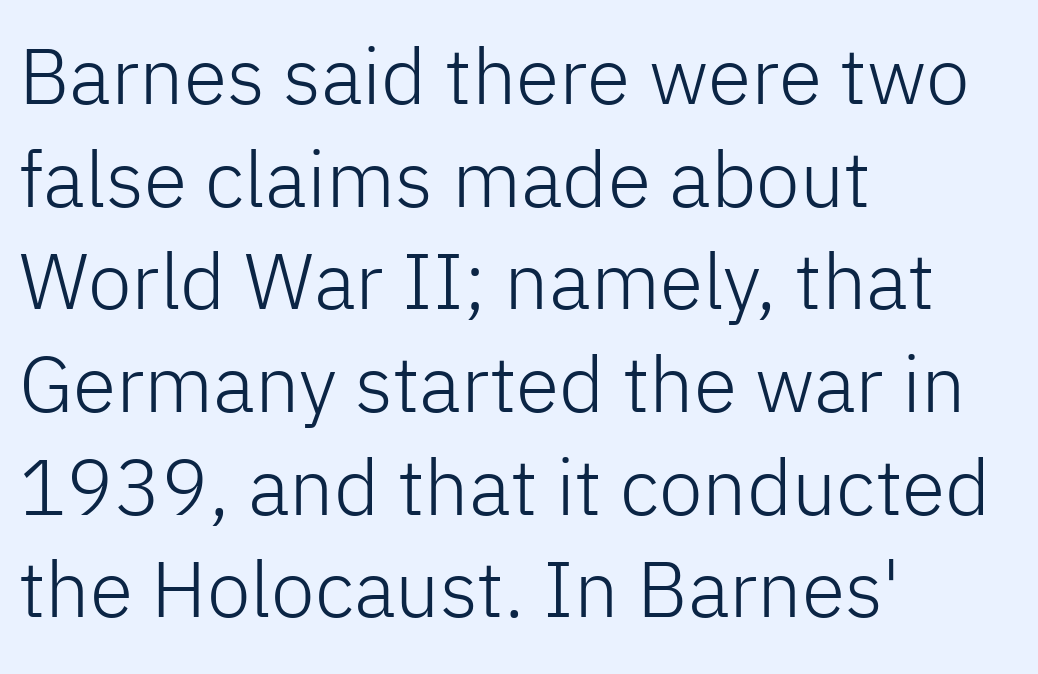
The image shows 79 px light sans-serif type, upright; set left-aligned, normal line spacing (1.3x), normal letter spacing, not underlined; low stroke contrast and a medium x-height.
